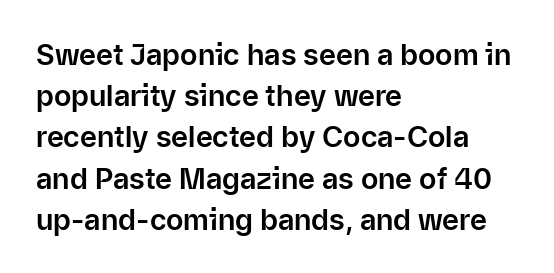
In terms of letterspacing, this is plain default setting. Each line starts at the same left margin while the right side varies. Nope, no serifs anywhere on these letters. The block of text has a typical density, with ordinary space between rows.
